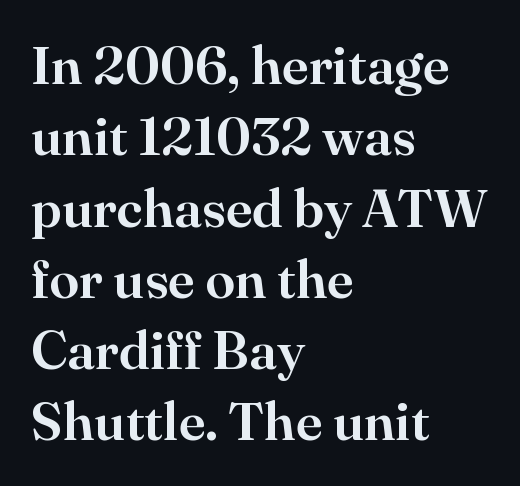
{"serif": "yes", "italic": "no", "width": "normal", "stroke_contrast": "high", "x_height": "small", "monospaced": "no", "underline": "no", "align": "left", "line_spacing": "normal", "line_spacing_ratio": 1.32, "letter_spacing": "normal", "letter_spacing_em": 0.0, "glyph_px": 54}
